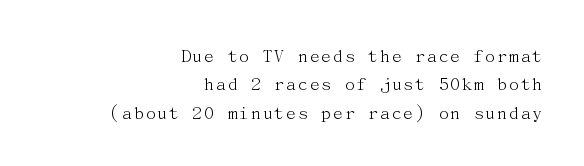
The image shows 20 px text type, upright; set right-aligned, normal line spacing (1.42x), normal letter spacing, not underlined.
